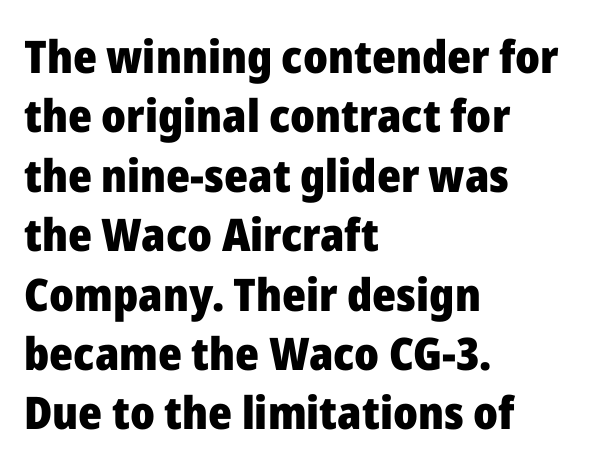
The image shows 45 px heavy sans-serif type, upright; set left-aligned, normal line spacing (1.32x), normal letter spacing, not underlined; low stroke contrast and a medium x-height.
